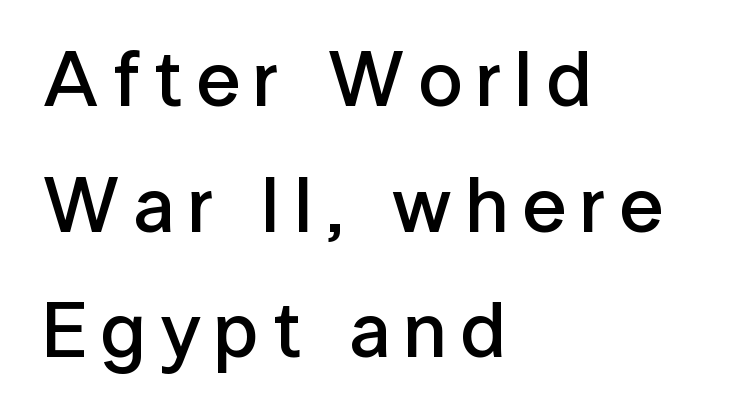
{"serif": "no", "italic": "no", "bold": "semi", "weight": "semibold", "width": "normal", "stroke_contrast": "low", "x_height": "medium", "monospaced": "no", "underline": "no", "align": "left", "line_spacing": "normal", "line_spacing_ratio": 1.59, "glyph_px": 79}
